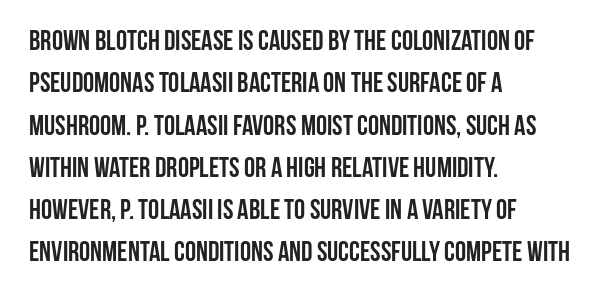
The image shows 28 px semibold, condensed sans-serif type, upright; set left-aligned, normal line spacing (1.51x), normal letter spacing, not underlined; low stroke contrast and a large x-height.
